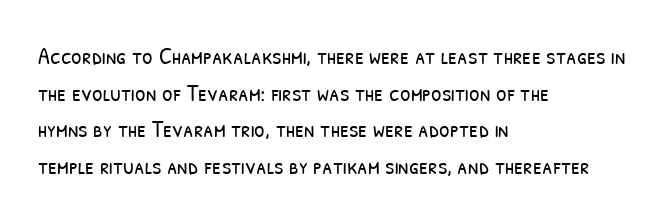
{"bold": "no", "underline": "no", "align": "left", "line_spacing": "normal", "line_spacing_ratio": 1.53, "letter_spacing": "normal", "letter_spacing_em": 0.0, "glyph_px": 24}
